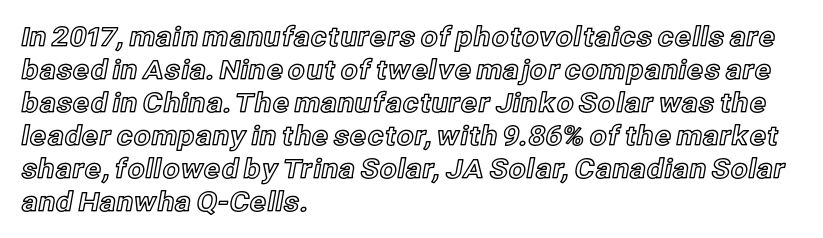
Q: Is the text italic (slanted)? A: Yes.
Q: Is the text underlined? A: No.
Q: How is the paragraph aligned? A: Left-aligned.
Q: Is the spacing between letters normal or unusually wide? A: Normal.
